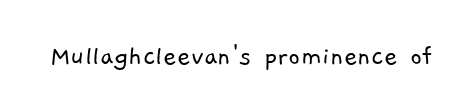
{"serif": "no", "bold": "no", "weight": "light", "width": "normal", "stroke_contrast": "low", "x_height": "medium", "monospaced": "no", "underline": "no", "letter_spacing": "normal", "letter_spacing_em": 0.0, "glyph_px": 29}
